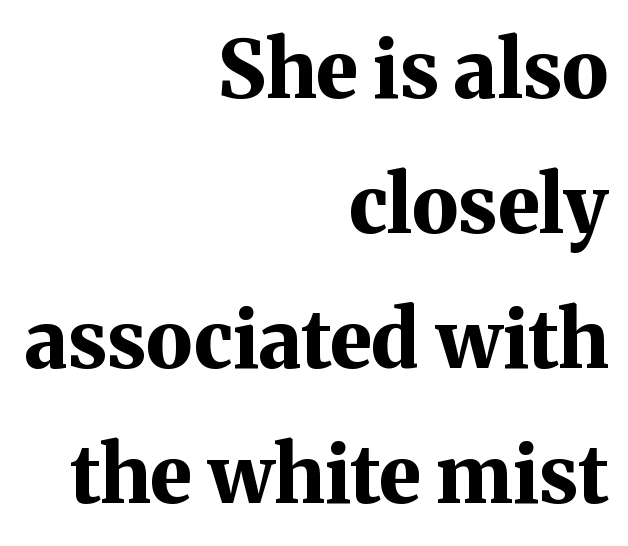
{"serif": "yes", "italic": "no", "bold": "yes", "weight": "bold", "width": "normal", "stroke_contrast": "medium", "x_height": "medium", "monospaced": "no", "underline": "no", "align": "right", "line_spacing_ratio": 1.71, "letter_spacing": "normal", "letter_spacing_em": 0.0, "glyph_px": 79}
